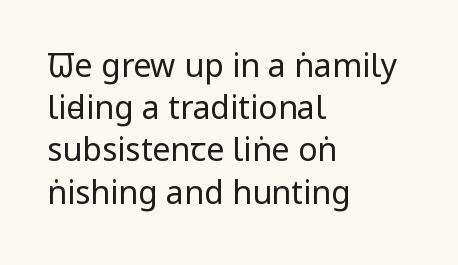
Weight class: somewhere from thin through regular. Glyph-to-glyph distance matches everyday printed text. Is there much room between lines? A standard amount, neither cramped nor airy. The words here are not underlined.
